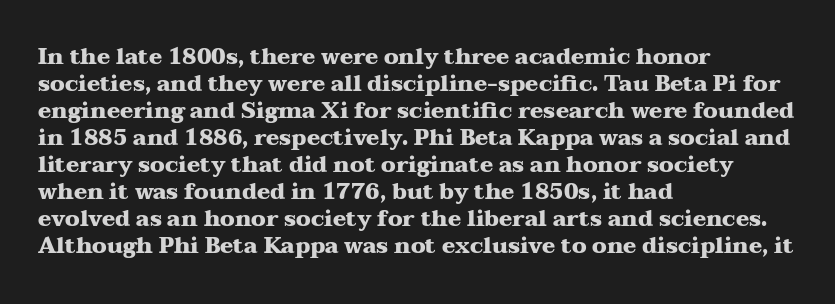
The setting favours the left margin, as ordinary paragraphs usually do. The strip under each line holds only bare page. Every letter is thick-stroked: bold, no question. In terms of posture, this sample is upright. Is the letter spacing exaggerated? No — it looks like the ordinary default.
